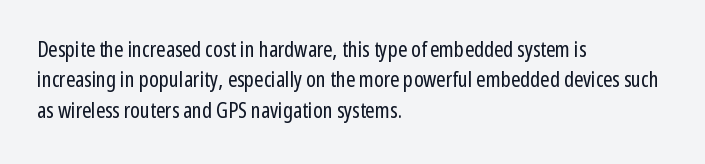
The image shows 22 px text type, upright; set left-aligned, normal line spacing (1.38x), normal letter spacing, not underlined.
